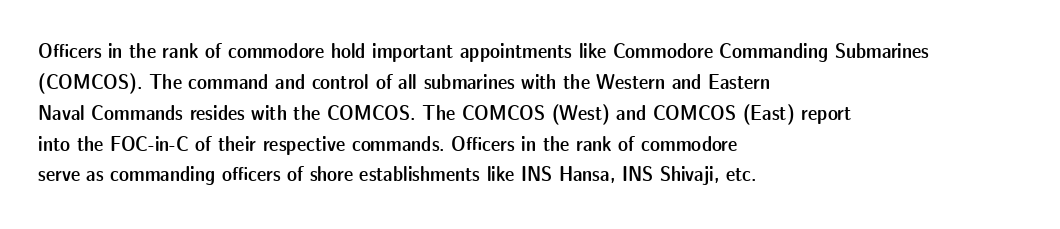
{"italic": "no", "bold": "semi", "underline": "no", "align": "left", "line_spacing": "normal", "line_spacing_ratio": 1.47, "letter_spacing": "normal", "letter_spacing_em": 0.0, "glyph_px": 21}
